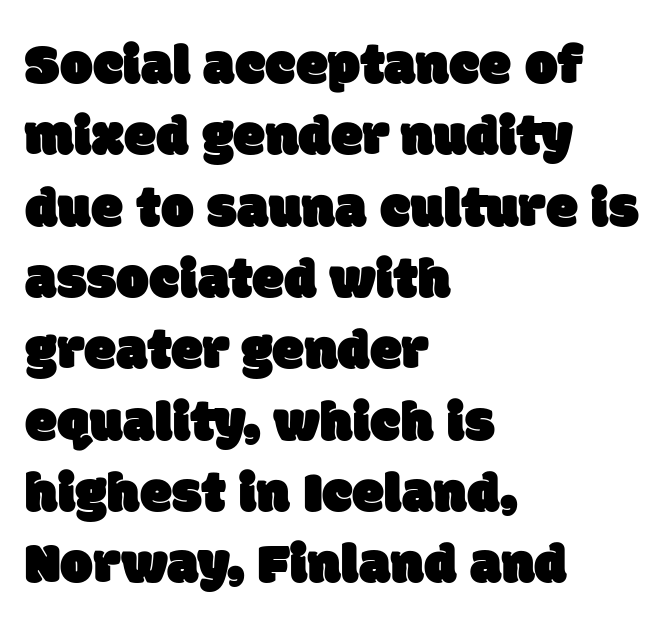
{"serif": "no", "width": "normal", "stroke_contrast": "low", "x_height": "large", "monospaced": "no", "underline": "no", "align": "left", "line_spacing_ratio": 1.23, "letter_spacing": "normal", "letter_spacing_em": 0.0, "glyph_px": 58}
